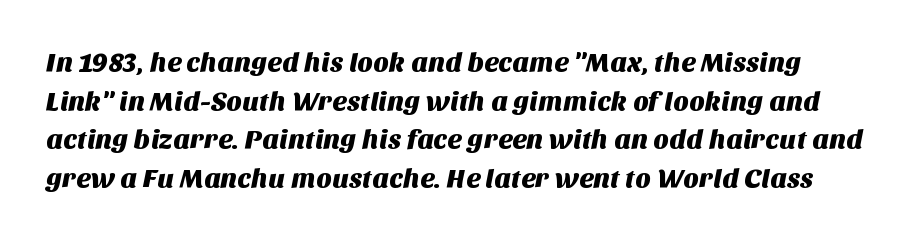
The image shows 27 px text type; set normal line spacing (1.43x), normal letter spacing, not underlined.
